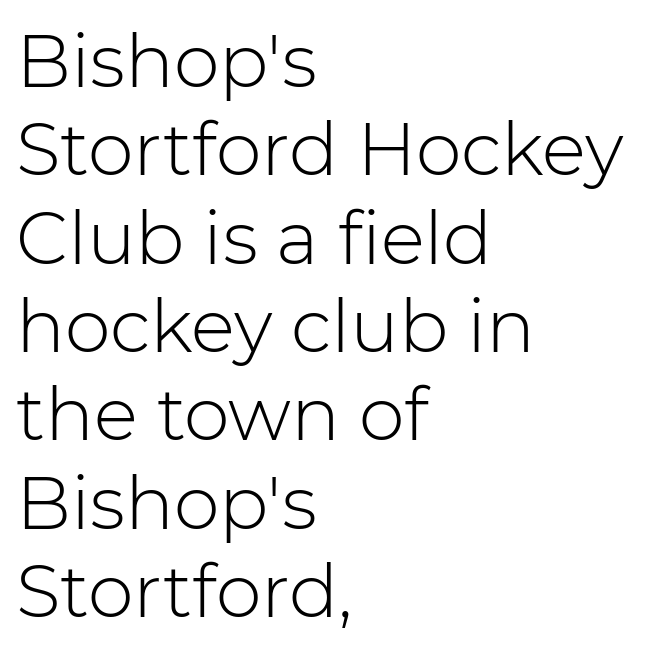
The image shows 73 px light sans-serif type, upright; set left-aligned, line spacing 1.21x, normal letter spacing, not underlined; low stroke contrast and a medium x-height.
